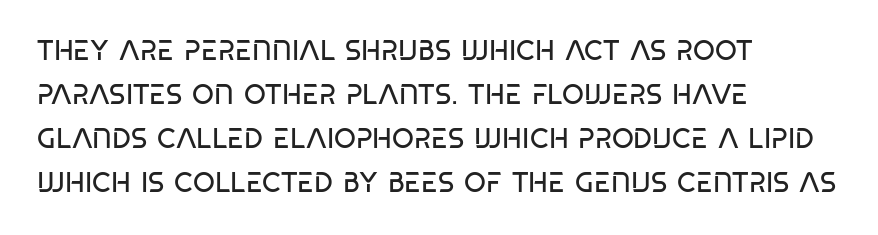
Q: Is the text bold? A: No.
Q: Is the typeface a serif or a sans-serif typeface? A: Sans-serif.
Q: Is the text underlined? A: No.
Q: How is the paragraph aligned? A: Left-aligned.
Q: Is the spacing between letters normal or unusually wide? A: Normal.
Q: Is the spacing between lines tight, normal or loose? A: Normal.
Q: Width (condensed, normal, or wide)? A: Condensed.
Q: Stroke contrast? A: Low.
Q: x-height? A: Large.
Q: Monospaced? A: No.
